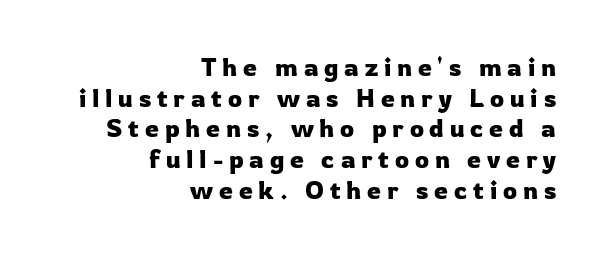
The foot of each line stays bare and open. Does the copy run flush right? Yes — the right margin is perfectly even. Inter-character spacing is expanded well beyond the font's built-in metrics. Do the letters lean? They stand straight.
